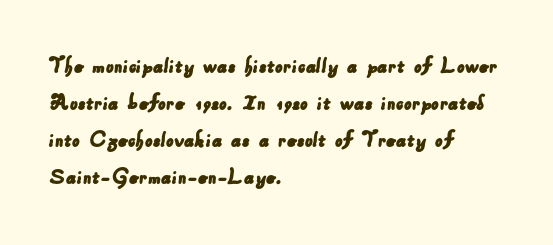
The image shows 24 px text type; set left-aligned, normal line spacing (1.54x), normal letter spacing, not underlined.
